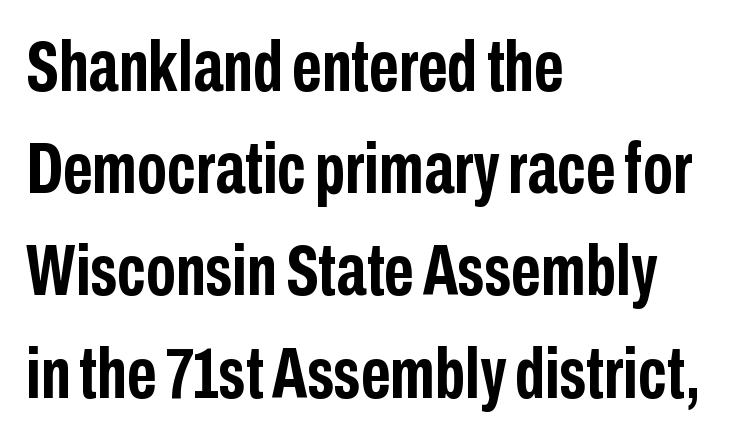
Q: Is the text bold? A: Yes.
Q: Is the text italic (slanted)? A: No, it is upright.
Q: Is the typeface a serif or a sans-serif typeface? A: Sans-serif.
Q: Is the text underlined? A: No.
Q: How is the paragraph aligned? A: Left-aligned.
Q: Is the spacing between letters normal or unusually wide? A: Normal.
Q: Is the spacing between lines tight, normal or loose? A: Normal.
Q: Width (condensed, normal, or wide)? A: Condensed.
Q: Stroke contrast? A: Low.
Q: x-height? A: Medium.
Q: Monospaced? A: No.
